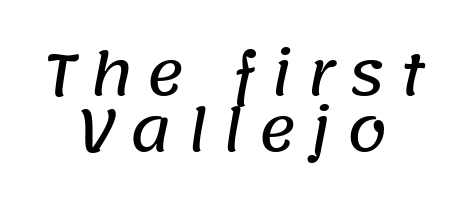
Quick note: interline space is minimal. Is the letter spacing exaggerated? Yes — the characters are pushed far apart. In terms of letterform style, serifs are entirely absent. Teacher's note: observe the equal gaps on both sides — that is centered alignment. Each letter keeps its own natural width here, so spacing adapts to shape. Words float on clear page, feet unadorned.
